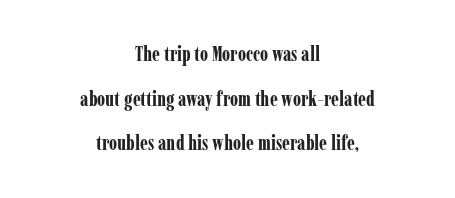
{"italic": "no", "bold": "yes", "underline": "no", "align": "center", "line_spacing": "loose", "line_spacing_ratio": 2.23, "letter_spacing": "normal", "letter_spacing_em": 0.0, "glyph_px": 20}
